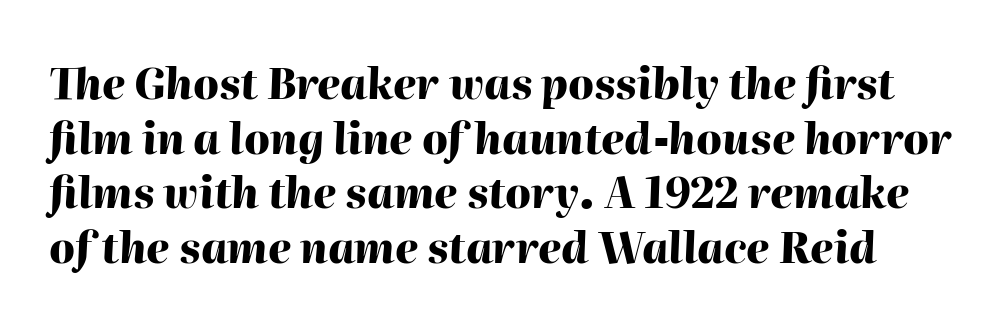
A full-strength bold gives these letters their thick strokes. Rule under the text: the space is simply empty. Do the characters align in a grid? No, the font is proportional. Compared with ordinary roman type, these characters are visibly tilted. Students, observe: this is what conventionally led text looks like. No extra tracking has been applied to these lines.
